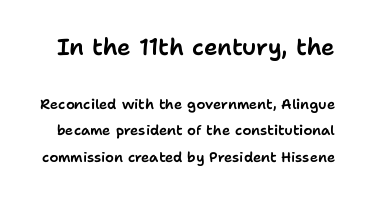
Look at the tracking — it's just the regular setting, nothing added. Reading top to bottom, the characters get smaller at the block break. Only glyphs here, with clear space below each row. Vertical spacing — loose.
